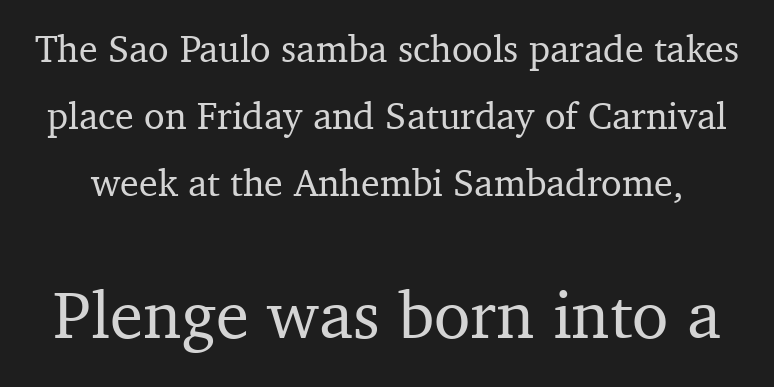
{"serif": "yes", "italic": "no", "width": "normal", "stroke_contrast": "medium", "x_height": "medium", "monospaced": "no", "underline": "no", "line_spacing_ratio": 1.76, "letter_spacing": "normal", "letter_spacing_em": 0.0, "larger_block": "second", "size_ratio": 1.76, "glyph_px": 67}
